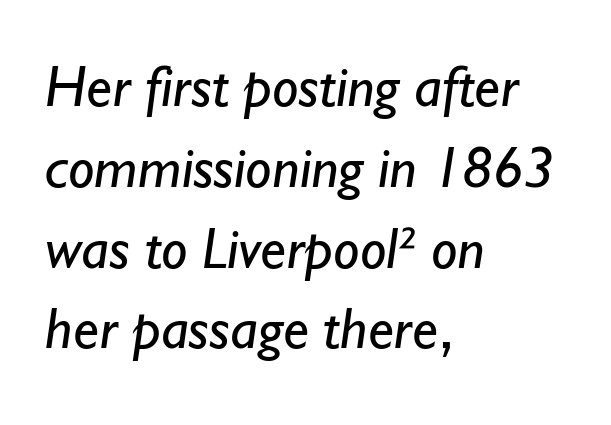
The designer went with a sans here, leaving each stem footless. Alignment: flush left. You could not count columns in this text — the font is proportionally spaced. Summary of vertical rhythm: regular, with standard interline spacing. The characters are drawn with everyday or finer stroke widths.
